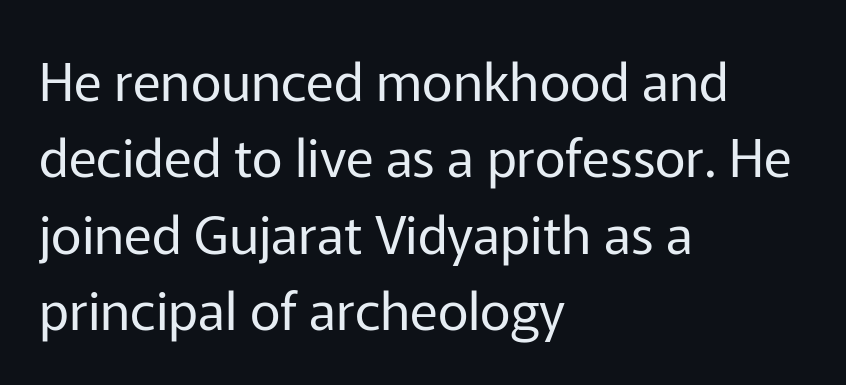
Q: Is the text bold? A: No.
Q: Is the text italic (slanted)? A: No, it is upright.
Q: Is the typeface a serif or a sans-serif typeface? A: Sans-serif.
Q: Is the text underlined? A: No.
Q: How is the paragraph aligned? A: Left-aligned.
Q: Is the spacing between letters normal or unusually wide? A: Normal.
Q: Is the spacing between lines tight, normal or loose? A: Normal.
Q: Width (condensed, normal, or wide)? A: Normal.
Q: Stroke contrast? A: Low.
Q: x-height? A: Medium.
Q: Monospaced? A: No.
